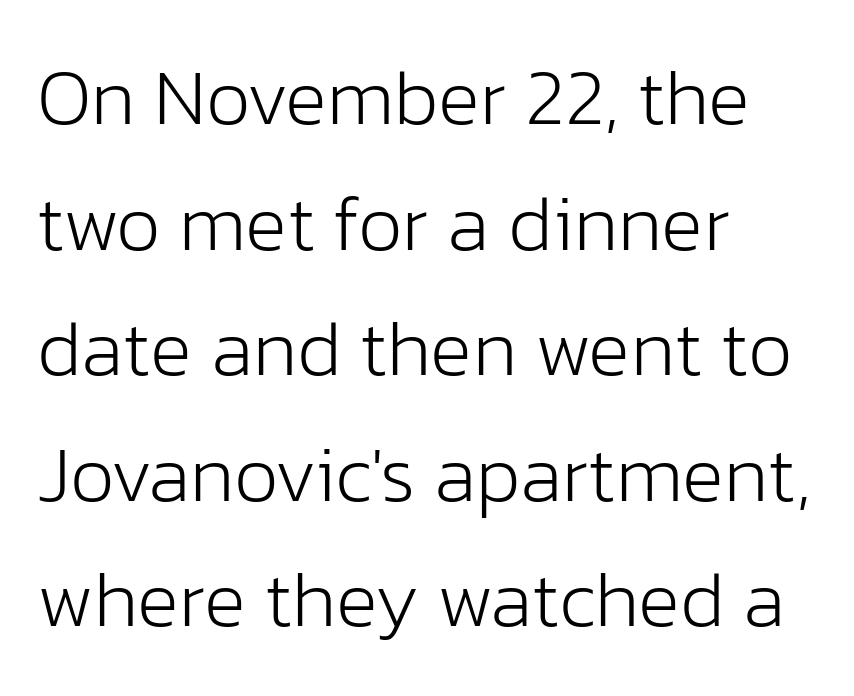
Q: Is the text bold? A: No.
Q: Is the text italic (slanted)? A: No, it is upright.
Q: Is the typeface a serif or a sans-serif typeface? A: Sans-serif.
Q: Is the text underlined? A: No.
Q: How is the paragraph aligned? A: Left-aligned.
Q: Is the spacing between letters normal or unusually wide? A: Normal.
Q: Is the spacing between lines tight, normal or loose? A: Normal.
Q: Width (condensed, normal, or wide)? A: Normal.
Q: Stroke contrast? A: Low.
Q: x-height? A: Medium.
Q: Monospaced? A: No.
